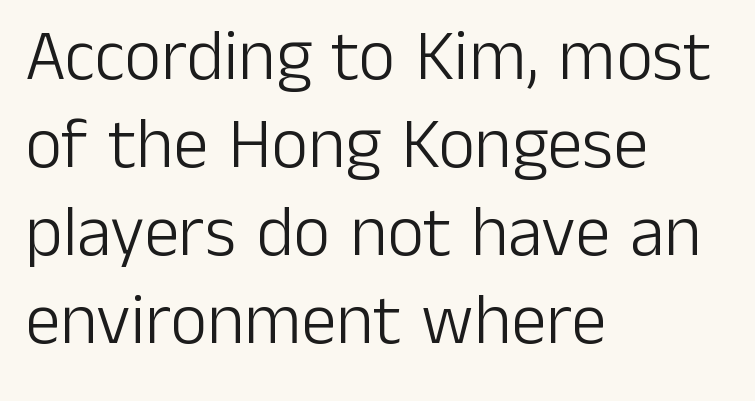
Is this a fixed-width face? No — the glyphs have proportional, varying widths. The typesetting does not lean heavy: it is not bold. Where is the straight margin? On the left. The rendering shows plain stroke endings on the letterforms — a sans-serif design. Spacing between characters is what you'd get straight out of the box. The font's upright variant was chosen for this text.
